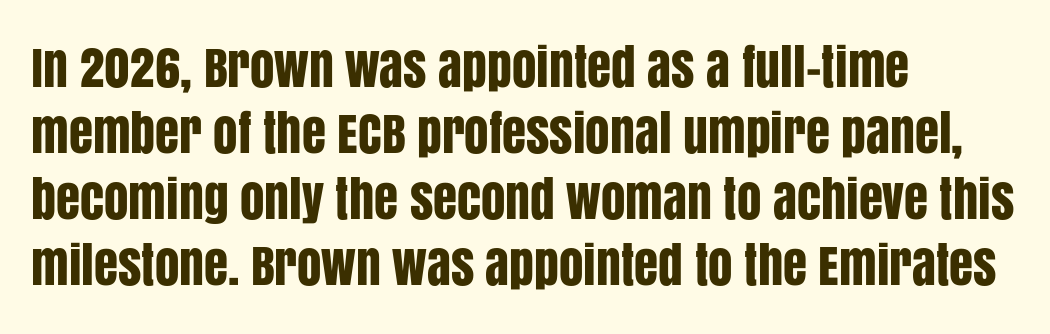
Q: Is the text italic (slanted)? A: No, it is upright.
Q: Is the typeface a serif or a sans-serif typeface? A: Sans-serif.
Q: Is the text underlined? A: No.
Q: How is the paragraph aligned? A: Left-aligned.
Q: Is the spacing between letters normal or unusually wide? A: Normal.
Q: Is the spacing between lines tight, normal or loose? A: Normal.
Q: Width (condensed, normal, or wide)? A: Condensed.
Q: Stroke contrast? A: Low.
Q: x-height? A: Large.
Q: Monospaced? A: No.
